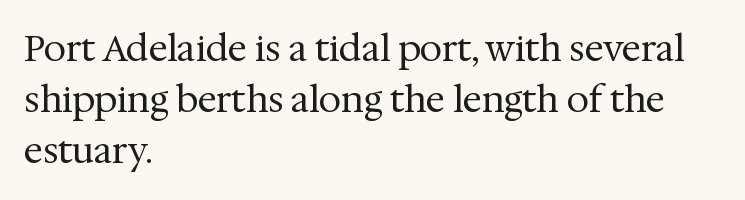
{"serif": "yes", "italic": "no", "bold": "no", "weight": "regular", "width": "normal", "stroke_contrast": "medium", "x_height": "medium", "monospaced": "no", "underline": "no", "align": "left", "line_spacing": "normal", "line_spacing_ratio": 1.42, "letter_spacing": "normal", "letter_spacing_em": 0.0, "glyph_px": 36}
